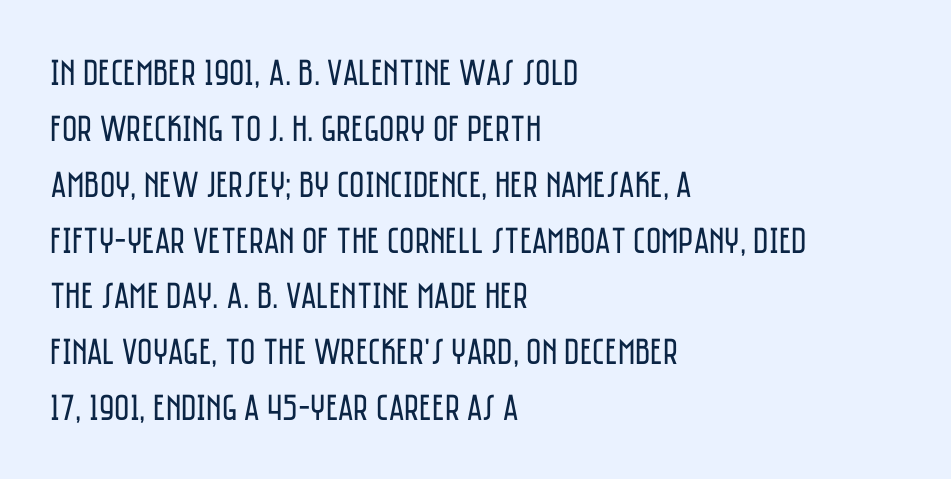
Q: Is the text bold? A: No.
Q: Is the text italic (slanted)? A: No, it is upright.
Q: Is the typeface a serif or a sans-serif typeface? A: Sans-serif.
Q: Is the text underlined? A: No.
Q: How is the paragraph aligned? A: Left-aligned.
Q: Is the spacing between letters normal or unusually wide? A: Normal.
Q: Is the spacing between lines tight, normal or loose? A: Normal.
Q: Width (condensed, normal, or wide)? A: Condensed.
Q: Stroke contrast? A: Low.
Q: x-height? A: Large.
Q: Monospaced? A: No.
